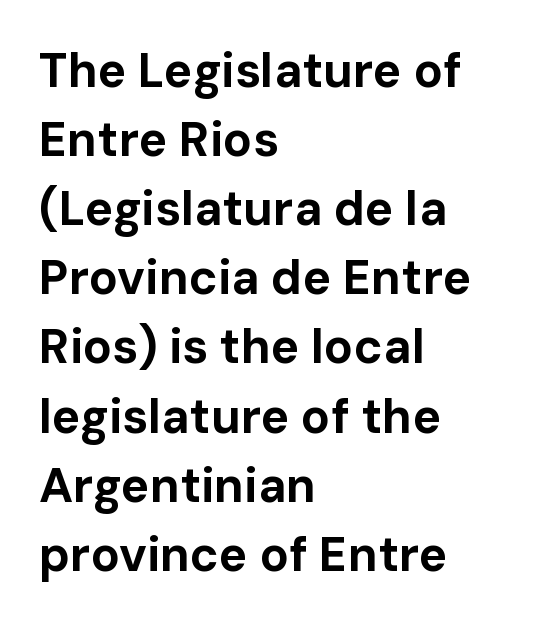
These lines were composed using upright roman letters. The rendering uses a moderate line-height, typical for paragraphs. The paragraph has a hard left edge and a soft right edge. Is the letter spacing exaggerated? No — it looks like the ordinary default. The sample has been set heavy, in full bold. Plain, unruled lines of type.
